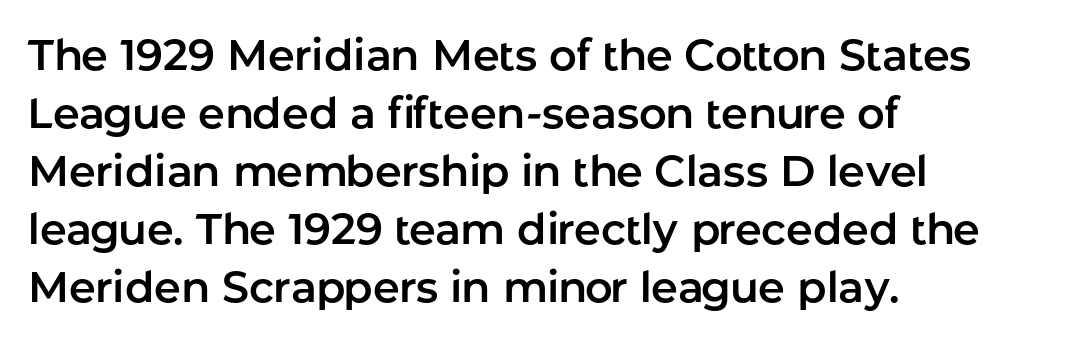
Q: Is the text italic (slanted)? A: No, it is upright.
Q: Is the typeface a serif or a sans-serif typeface? A: Sans-serif.
Q: Is the text underlined? A: No.
Q: How is the paragraph aligned? A: Left-aligned.
Q: Is the spacing between letters normal or unusually wide? A: Normal.
Q: Is the spacing between lines tight, normal or loose? A: Normal.
Q: Width (condensed, normal, or wide)? A: Normal.
Q: Stroke contrast? A: Low.
Q: x-height? A: Medium.
Q: Monospaced? A: No.
